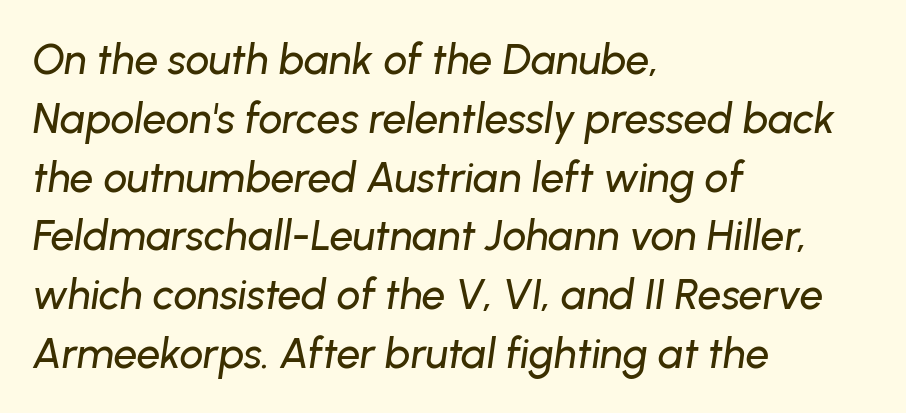
Q: Is the text italic (slanted)? A: Yes, it leans right by about 8 degrees.
Q: Is the text underlined? A: No.
Q: How is the paragraph aligned? A: Left-aligned.
Q: Is the spacing between letters normal or unusually wide? A: Normal.
Q: Is the spacing between lines tight, normal or loose? A: Normal.
Q: Width (condensed, normal, or wide)? A: Normal.
Q: Stroke contrast? A: Low.
Q: x-height? A: Medium.
Q: Monospaced? A: No.
